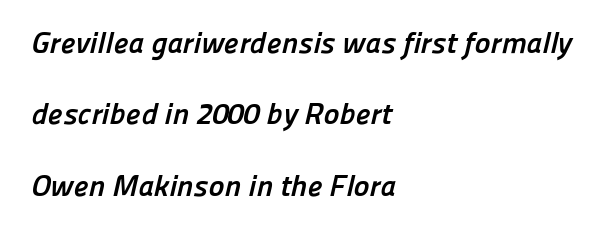
{"serif": "no", "bold": "yes", "weight": "semibold", "width": "normal", "stroke_contrast": "low", "x_height": "medium", "monospaced": "no", "underline": "no", "align": "left", "line_spacing": "loose", "line_spacing_ratio": 2.38, "letter_spacing": "normal", "letter_spacing_em": 0.0, "glyph_px": 30}
